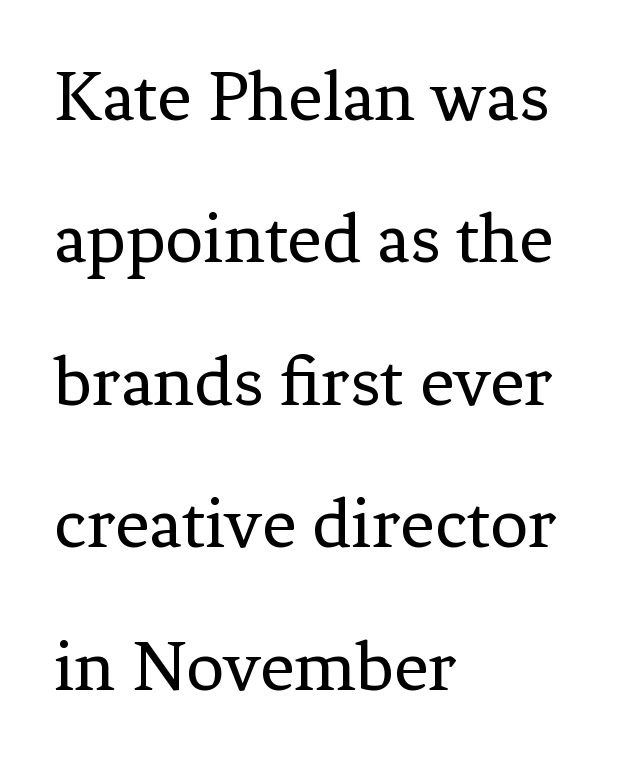
{"serif": "yes", "italic": "no", "bold": "no", "weight": "regular", "width": "normal", "stroke_contrast": "low", "x_height": "medium", "monospaced": "no", "underline": "no", "align": "left", "line_spacing": "loose", "line_spacing_ratio": 1.9, "letter_spacing": "normal", "letter_spacing_em": 0.0, "glyph_px": 75}
